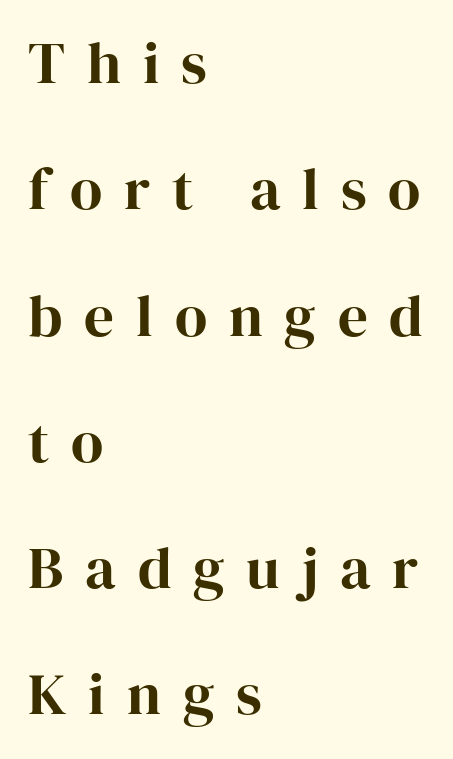
Q: Is the text italic (slanted)? A: No, it is upright.
Q: Is the typeface a serif or a sans-serif typeface? A: Serif.
Q: Is the text underlined? A: No.
Q: How is the paragraph aligned? A: Left-aligned.
Q: Is the spacing between letters normal or unusually wide? A: Unusually wide.
Q: Is the spacing between lines tight, normal or loose? A: Loose.
Q: Width (condensed, normal, or wide)? A: Normal.
Q: Stroke contrast? A: High.
Q: x-height? A: Medium.
Q: Monospaced? A: No.
